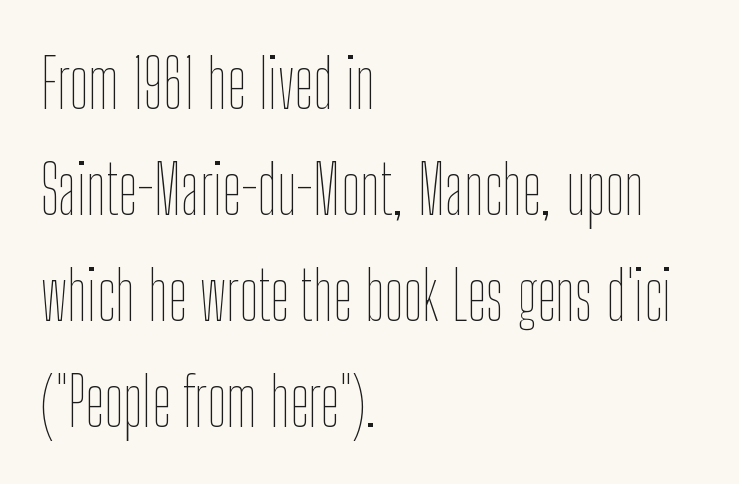
Q: Is the text bold? A: No.
Q: Is the text italic (slanted)? A: No, it is upright.
Q: Is the text underlined? A: No.
Q: How is the paragraph aligned? A: Left-aligned.
Q: Is the spacing between letters normal or unusually wide? A: Normal.
Q: Is the spacing between lines tight, normal or loose? A: Normal.
Q: Width (condensed, normal, or wide)? A: Condensed.
Q: Stroke contrast? A: Low.
Q: x-height? A: Medium.
Q: Monospaced? A: No.
